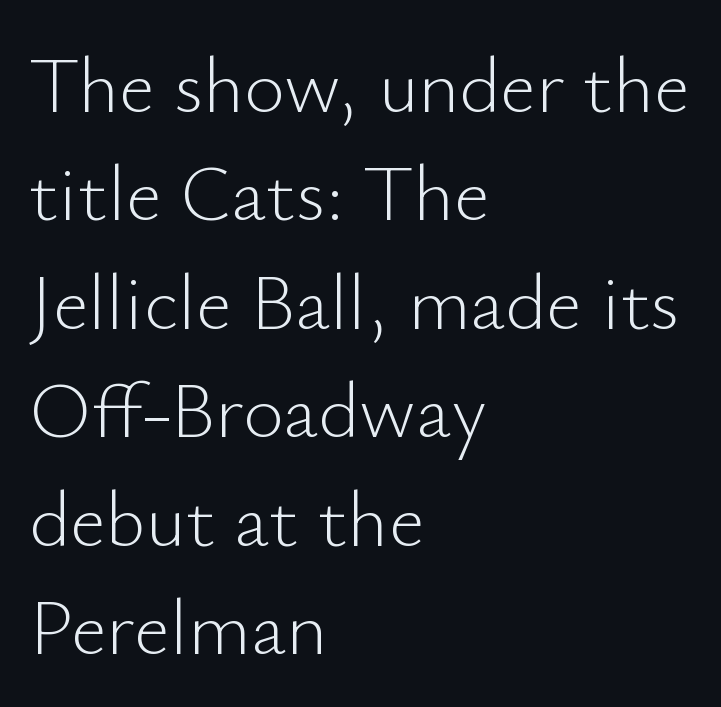
The image shows 78 px light sans-serif type, upright; set left-aligned, normal line spacing (1.39x), normal letter spacing, not underlined; low stroke contrast and a small x-height.
